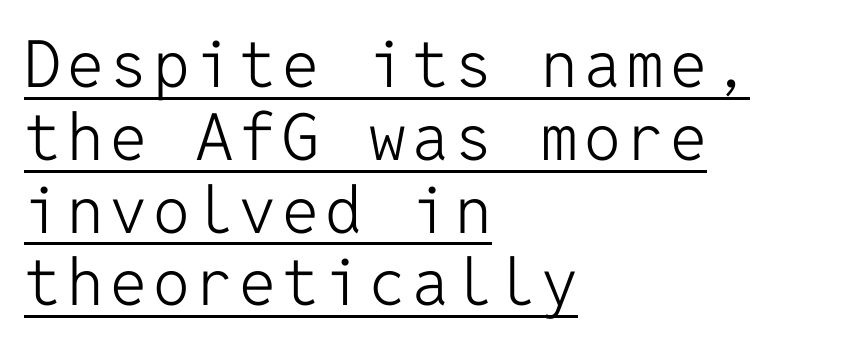
{"serif": "no", "italic": "no", "bold": "no", "weight": "light", "width": "normal", "stroke_contrast": "low", "x_height": "medium", "monospaced": "yes", "underline": "yes", "align": "left", "line_spacing": "tight", "line_spacing_ratio": 1.12, "glyph_px": 65}
